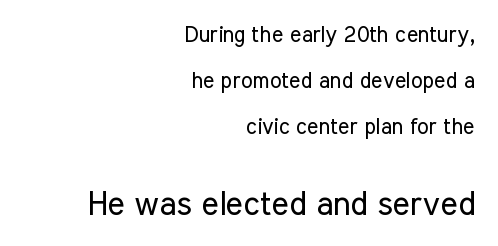
The image shows 33 px regular-weight, condensed sans-serif type, upright; set right-aligned, loose line spacing (2.08x), normal letter spacing, not underlined; the second (bottom) block is 1.5x larger; low stroke contrast and a medium x-height.
